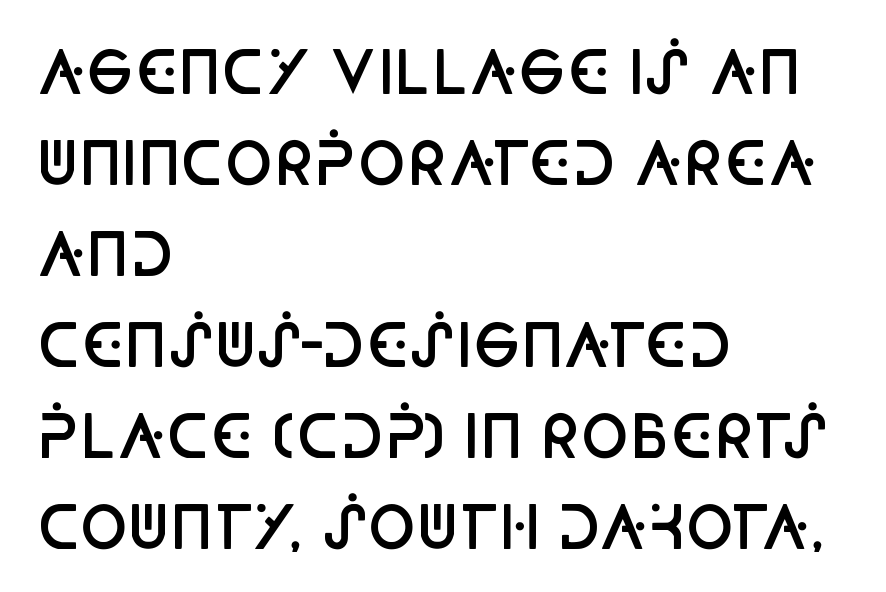
This sample is left-justified, so line endings fall wherever the words run out. The strip under each line holds only bare page. Quick note: interline space is typical. A typesetter would label this face a sans.
